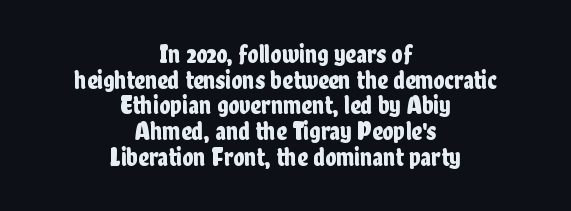
The lines are quadded center. Compared with typical body copy, the letter spacing here is the same. The string is rendered with underlining switched off. Vertical strokes here are truly vertical.
